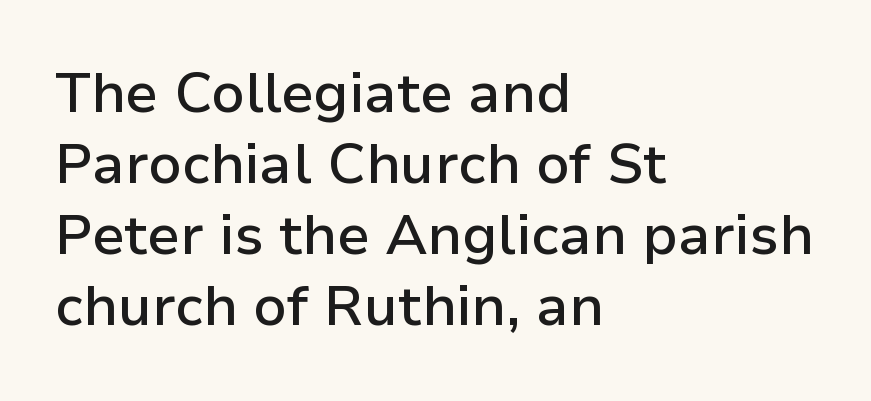
{"serif": "no", "italic": "no", "bold": "semi", "weight": "semibold", "width": "normal", "stroke_contrast": "low", "x_height": "medium", "monospaced": "no", "underline": "no", "align": "left", "line_spacing": "normal", "line_spacing_ratio": 1.27, "letter_spacing": "normal", "letter_spacing_em": 0.0, "glyph_px": 56}
